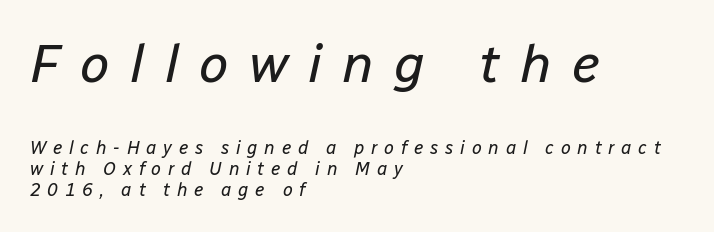
Q: Is the text bold? A: No.
Q: Is the text italic (slanted)? A: Yes, it leans right by about 12 degrees.
Q: Is the text underlined? A: No.
Q: How is the paragraph aligned? A: Left-aligned.
Q: Is the spacing between letters normal or unusually wide? A: Unusually wide.
Q: Which block of text is set in a larger size, the first (top) or the second (bottom)? A: The first (top) one.
Q: Width (condensed, normal, or wide)? A: Normal.
Q: Stroke contrast? A: Low.
Q: x-height? A: Medium.
Q: Monospaced? A: No.
